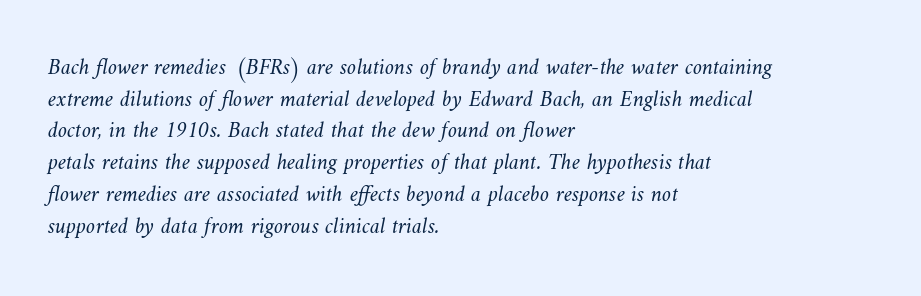
The image shows 23 px text type; set left-aligned, normal line spacing (1.38x), normal letter spacing, not underlined.
